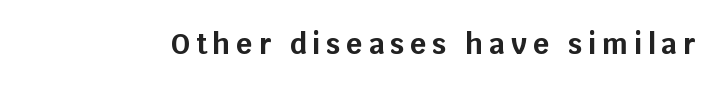
The image shows 28 px bold sans-serif type, upright; set unusually wide letter spacing (+0.21 em), not underlined; low stroke contrast and a large x-height.
